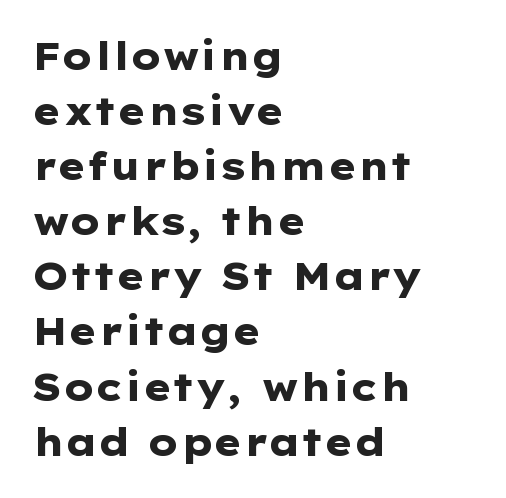
Q: Is the text bold? A: Yes.
Q: Is the text italic (slanted)? A: No, it is upright.
Q: Is the typeface a serif or a sans-serif typeface? A: Sans-serif.
Q: Is the text underlined? A: No.
Q: How is the paragraph aligned? A: Left-aligned.
Q: Is the spacing between letters normal or unusually wide? A: Normal.
Q: Is the spacing between lines tight, normal or loose? A: Normal.
Q: Width (condensed, normal, or wide)? A: Wide.
Q: Stroke contrast? A: Low.
Q: x-height? A: Medium.
Q: Monospaced? A: No.
